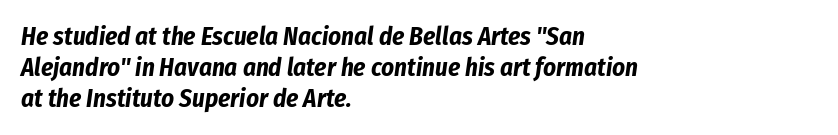
The image shows 25 px bold type, italic (leaning right); set left-aligned, line spacing 1.24x, normal letter spacing, not underlined.
